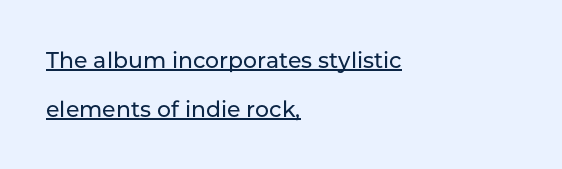
The image shows 22 px text type, upright; set left-aligned, loose line spacing (2.22x), normal letter spacing, underlined.
